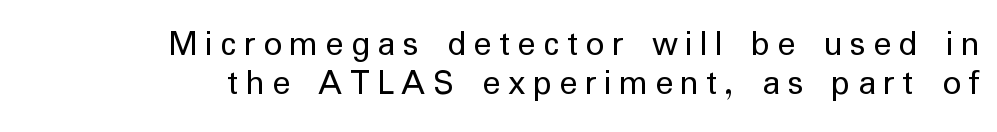
Underline: absent. The font's upright variant was chosen for this text. Glyph-to-glyph distance is far greater than everyday printed text. The lines in this sample share a right terminus and differ only in where they begin. A sans-serif font was chosen for this passage. Line spacing here is tight.
